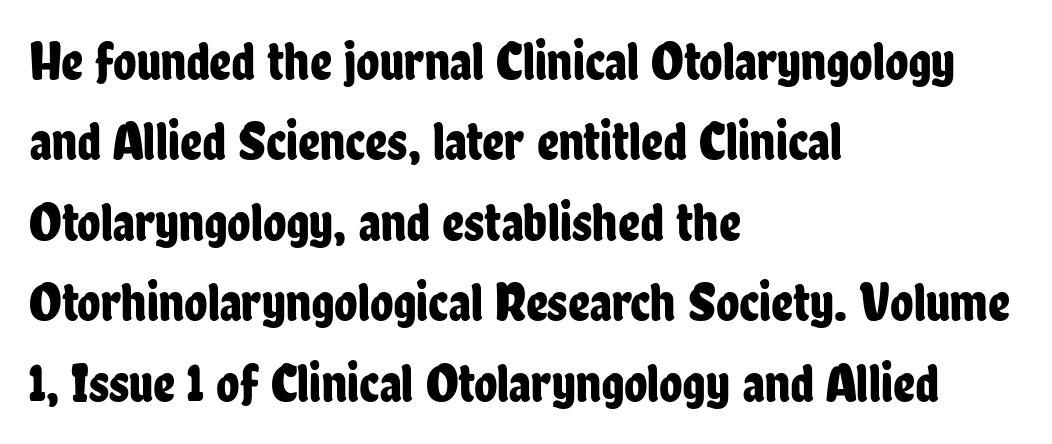
Q: Is the text italic (slanted)? A: No, it is upright.
Q: Is the typeface a serif or a sans-serif typeface? A: Sans-serif.
Q: Is the text underlined? A: No.
Q: How is the paragraph aligned? A: Left-aligned.
Q: Is the spacing between letters normal or unusually wide? A: Normal.
Q: Is the spacing between lines tight, normal or loose? A: Normal.
Q: Width (condensed, normal, or wide)? A: Condensed.
Q: Stroke contrast? A: Low.
Q: x-height? A: Medium.
Q: Monospaced? A: No.
